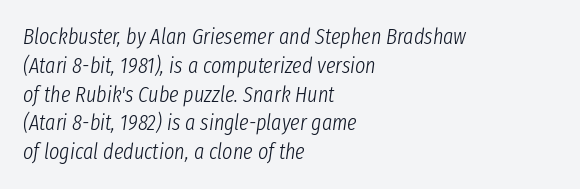
Q: Is the text bold? A: No.
Q: Is the text italic (slanted)? A: Yes, it leans right by about 8 degrees.
Q: Is the text underlined? A: No.
Q: How is the paragraph aligned? A: Left-aligned.
Q: Is the spacing between letters normal or unusually wide? A: Normal.
Q: Is the spacing between lines tight, normal or loose? A: Normal.
